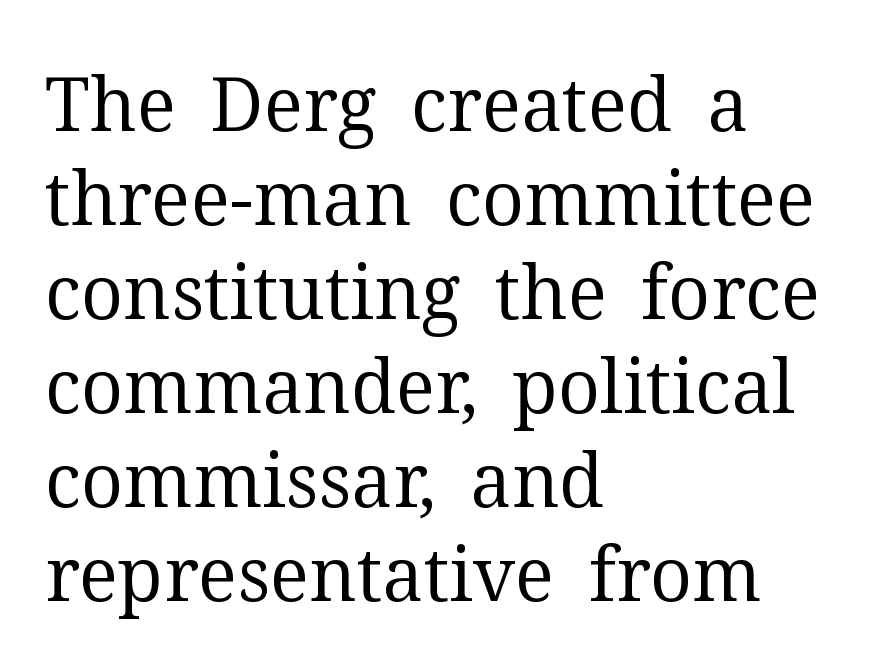
These lines are rendered in a variable-pitch font. The text block is weighted toward the left margin, trailing off unevenly rightward. The foot of each line stays bare and open. You could call the tracking neutral — neither tight nor loose. Is there much room between lines? A standard amount, neither cramped nor airy. No heavy texture on the line: the type isn't bold.
